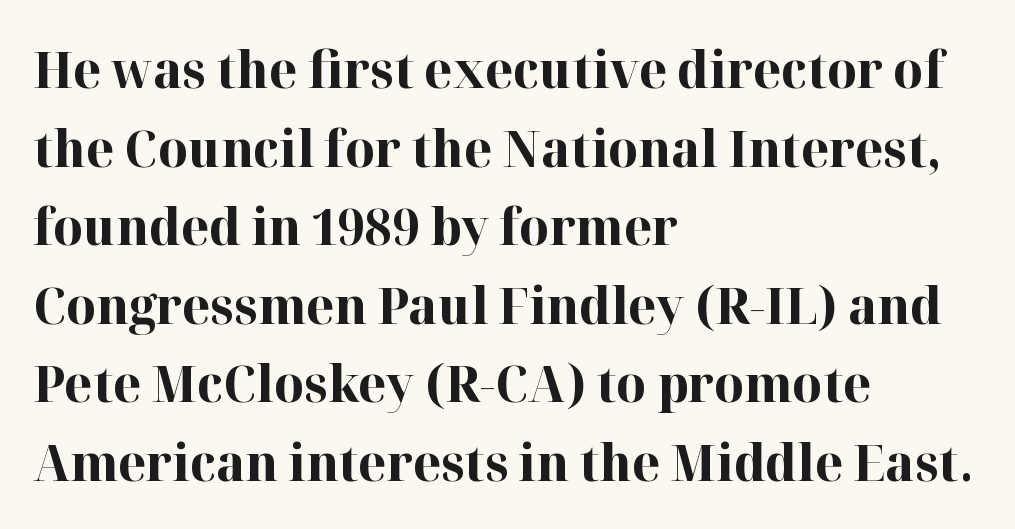
This rendering employs a face with finishing strokes, i.e., a serif. Letters rest on an invisible, unmarked baseline. Visually the block forms a straight wall on the left and a jagged coastline on the right. The passage shown has conventional tracking throughout.
